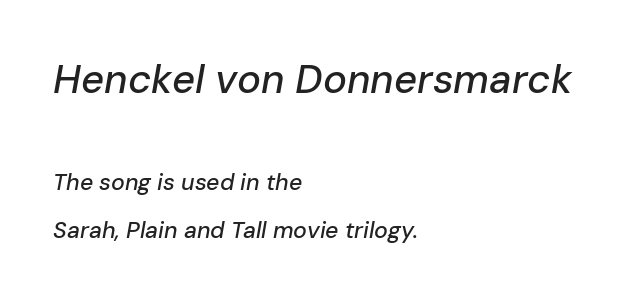
The image shows 40 px text type, italic (leaning right); set left-aligned, loose line spacing (2.06x), normal letter spacing, not underlined; the first (top) block is 1.74x larger; low stroke contrast and a medium x-height.
